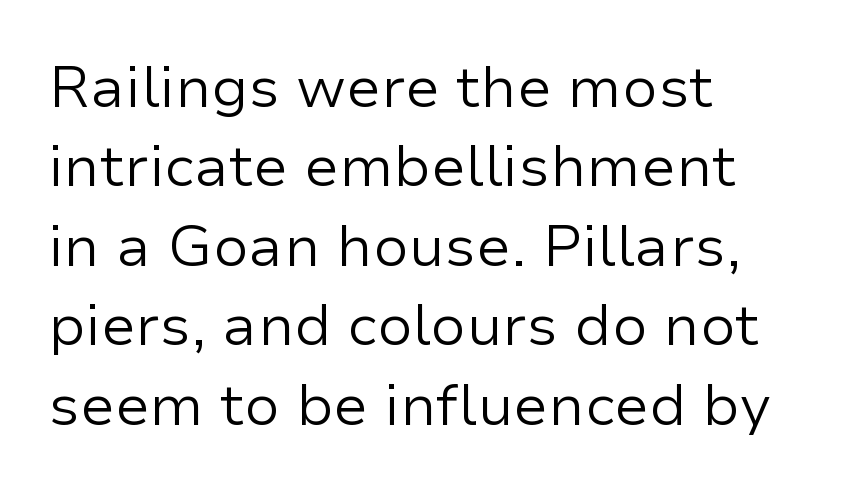
{"serif": "no", "italic": "no", "bold": "no", "weight": "regular", "width": "normal", "stroke_contrast": "low", "x_height": "medium", "monospaced": "no", "underline": "no", "align": "left", "line_spacing": "normal", "line_spacing_ratio": 1.37, "letter_spacing": "normal", "letter_spacing_em": 0.0, "glyph_px": 58}
